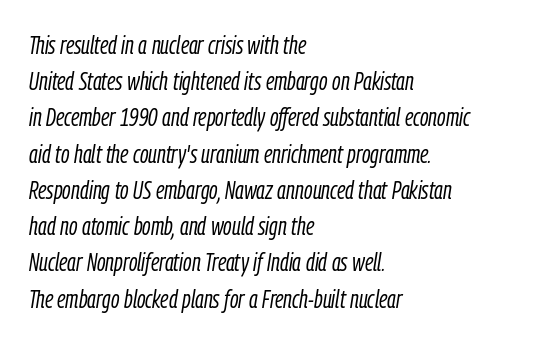
{"italic": "yes", "lean": "right", "slant_degrees": 9, "bold": "no", "underline": "no", "align": "left", "line_spacing": "normal", "line_spacing_ratio": 1.45, "letter_spacing": "normal", "letter_spacing_em": 0.0, "glyph_px": 25}
